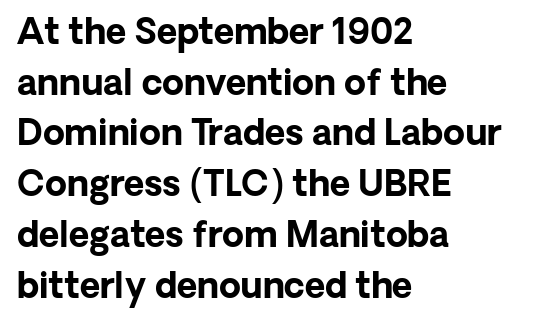
Between one letter and the next there's only the usual sliver of space. A roman cut, with each character standing at attention. The zone under the glyphs is completely vacant. Does the weight exceed regular? Yes, all the way to bold. Layout note: lines flush left. Each letter's strokes conclude bluntly, with no projecting serifs.
